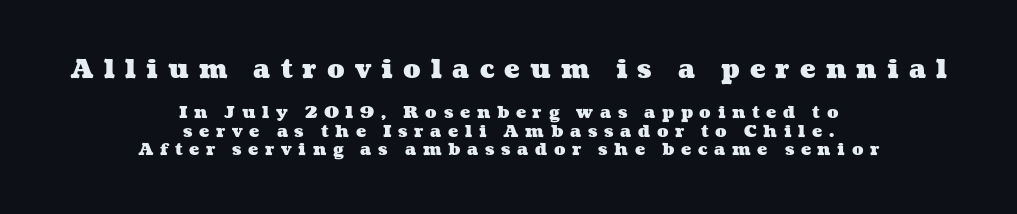
The image shows 26 px bold type; set centered, tight line spacing (1.09x), unusually wide letter spacing (+0.39 em), not underlined; the first (top) block is 1.53x larger.
